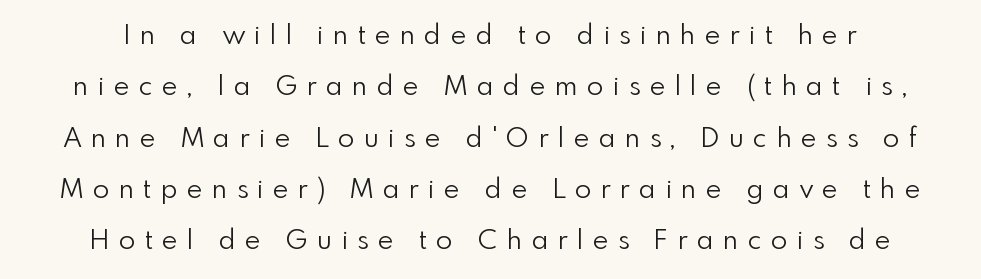
The image shows 27 px text type, upright; set loose line spacing (1.9x), unusually wide letter spacing (+0.35 em), not underlined.
